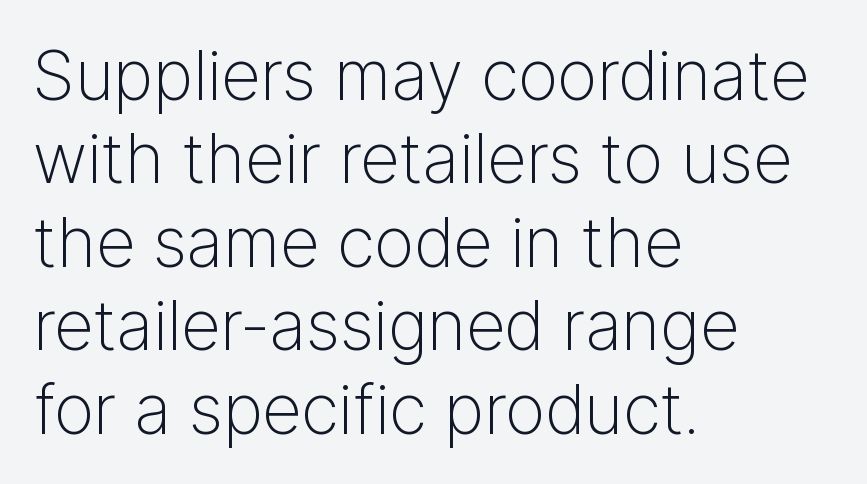
Q: Is the text bold? A: No.
Q: Is the text italic (slanted)? A: No, it is upright.
Q: Is the typeface a serif or a sans-serif typeface? A: Sans-serif.
Q: Is the text underlined? A: No.
Q: How is the paragraph aligned? A: Left-aligned.
Q: Is the spacing between letters normal or unusually wide? A: Normal.
Q: Width (condensed, normal, or wide)? A: Normal.
Q: Stroke contrast? A: Low.
Q: x-height? A: Medium.
Q: Monospaced? A: No.
